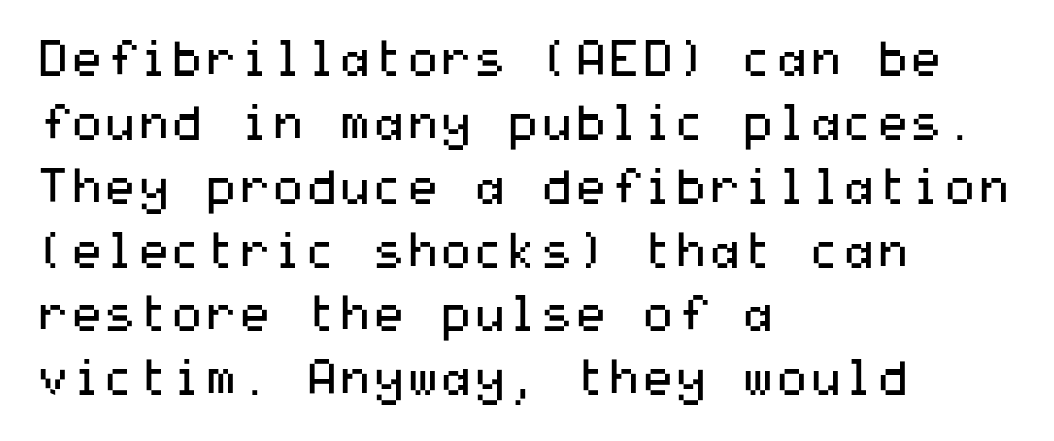
The image shows 48 px regular-weight, wide sans-serif type, upright; set left-aligned, normal line spacing (1.33x), normal letter spacing, not underlined; medium stroke contrast and a medium x-height.
